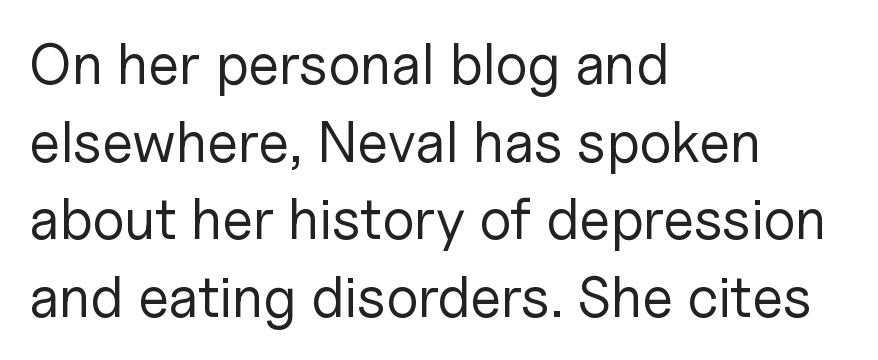
This rendering uses left alignment, leaving the right contour irregular. Each stroke keeps to a modest, everyday thickness or less. Varying glyph widths throughout — classic text-font behaviour. A typesetter would call this leading conventional body-copy spacing.
